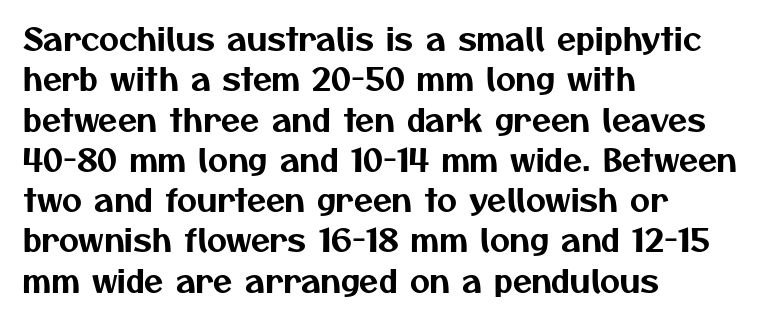
Q: Is the typeface a serif or a sans-serif typeface? A: Sans-serif.
Q: Is the text underlined? A: No.
Q: How is the paragraph aligned? A: Left-aligned.
Q: Is the spacing between letters normal or unusually wide? A: Normal.
Q: Is the spacing between lines tight, normal or loose? A: Normal.
Q: Width (condensed, normal, or wide)? A: Normal.
Q: Stroke contrast? A: Medium.
Q: x-height? A: Medium.
Q: Monospaced? A: No.
